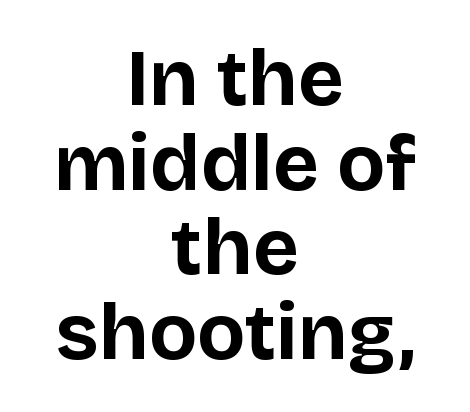
Tracking value appears to be zero — textbook default spacing. The foot of each line stays bare and open. The face used here is proportionally spaced, like ordinary book or web type. The compositor balanced each line on the midline. Weight check: bold — yes, fully.
